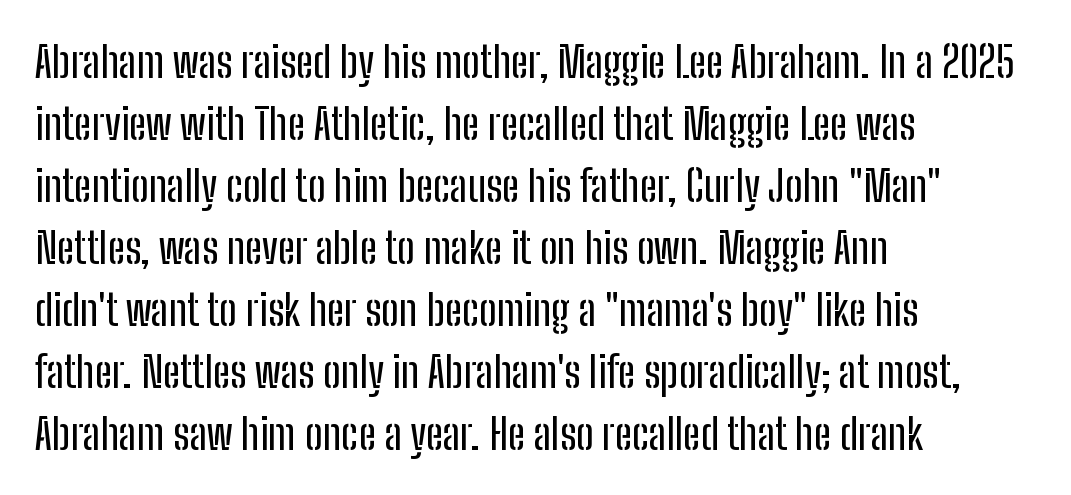
{"serif": "no", "italic": "no", "width": "condensed", "stroke_contrast": "low", "x_height": "medium", "monospaced": "no", "underline": "no", "align": "left", "line_spacing": "normal", "line_spacing_ratio": 1.44, "letter_spacing": "normal", "letter_spacing_em": 0.0, "glyph_px": 43}
